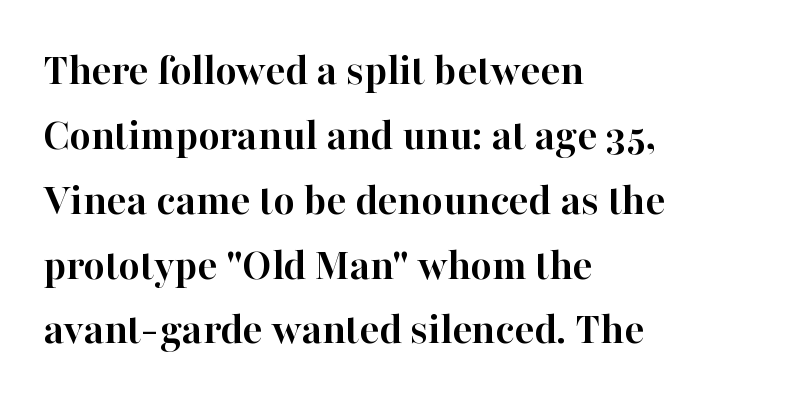
The image shows 46 px semibold serif type, upright; set left-aligned, normal line spacing (1.41x), normal letter spacing, not underlined; high stroke contrast and a medium x-height.
